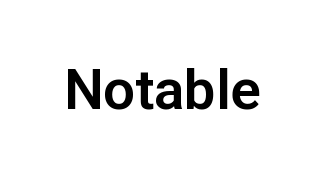
Q: Is the text italic (slanted)? A: No, it is upright.
Q: Is the typeface a serif or a sans-serif typeface? A: Sans-serif.
Q: Is the text underlined? A: No.
Q: Is the spacing between letters normal or unusually wide? A: Normal.
Q: Width (condensed, normal, or wide)? A: Normal.
Q: Stroke contrast? A: Low.
Q: x-height? A: Medium.
Q: Monospaced? A: No.
